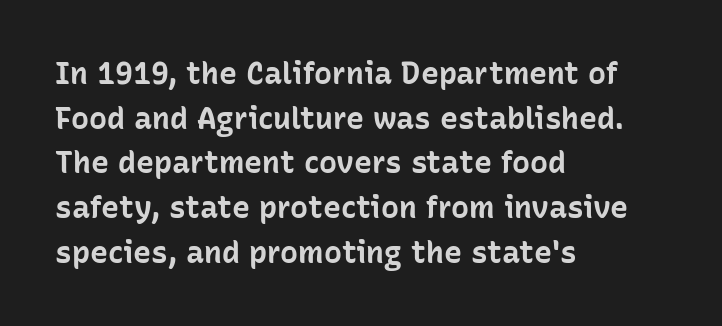
The passage shown is not underscored anywhere. In terms of weight, the rendering is a true, heavy bold. This rendering leaves character spacing at its baseline value. Character widths vary here, with narrow letters taking less room than wide ones.
